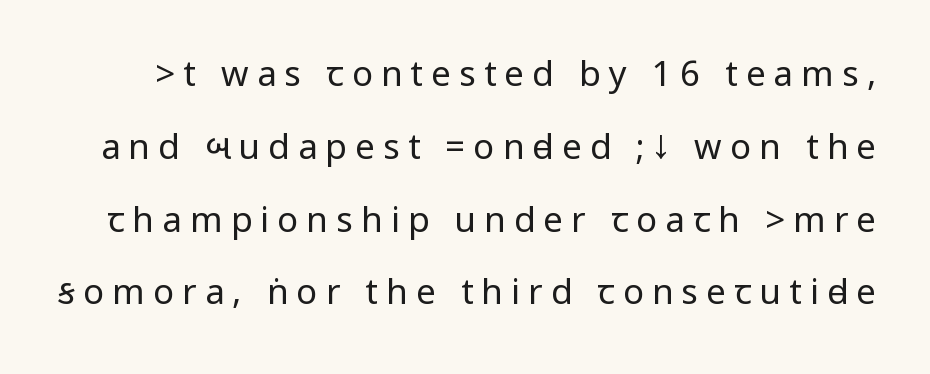
The image shows 35 px regular-weight, condensed sans-serif type, upright; set loose line spacing (2.08x), unusually wide letter spacing (+0.23 em), not underlined; low stroke contrast.
